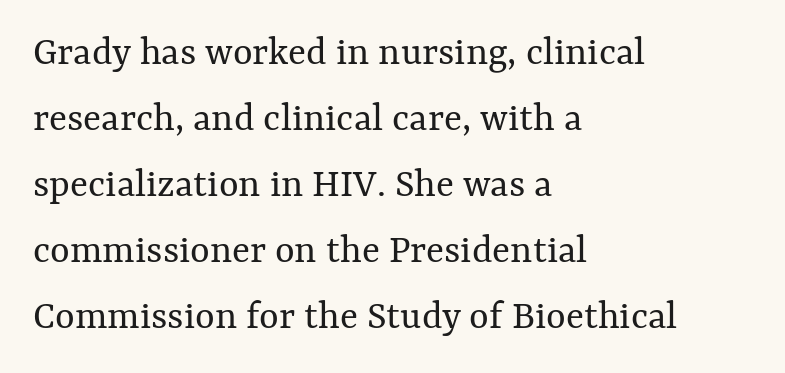
{"italic": "no", "bold": "no", "weight": "regular", "width": "normal", "stroke_contrast": "medium", "x_height": "medium", "monospaced": "no", "underline": "no", "align": "left", "line_spacing": "normal", "line_spacing_ratio": 1.57, "letter_spacing": "normal", "letter_spacing_em": 0.0, "glyph_px": 42}
